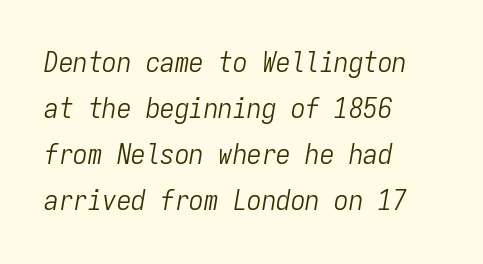
{"italic": "yes", "lean": "right", "slant_degrees": 9, "bold": "no", "weight": "light", "width": "condensed", "stroke_contrast": "low", "x_height": "medium", "monospaced": "yes", "underline": "no", "align": "left", "line_spacing": "normal", "line_spacing_ratio": 1.59, "letter_spacing": "normal", "letter_spacing_em": 0.0, "glyph_px": 29}
